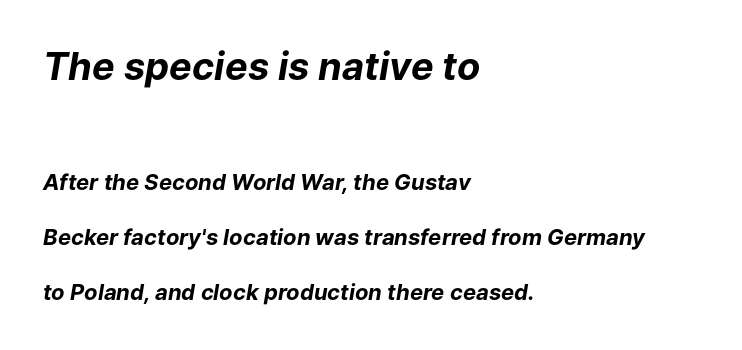
{"italic": "yes", "lean": "right", "slant_degrees": 9, "bold": "yes", "weight": "bold", "width": "normal", "stroke_contrast": "low", "x_height": "medium", "monospaced": "no", "underline": "no", "align": "left", "line_spacing": "loose", "line_spacing_ratio": 2.5, "letter_spacing": "normal", "letter_spacing_em": 0.0, "larger_block": "first", "size_ratio": 1.73, "glyph_px": 38}
